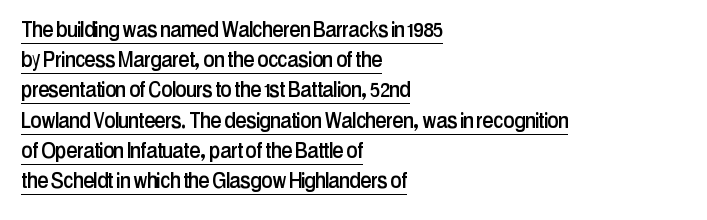
Q: Is the text italic (slanted)? A: No, it is upright.
Q: Is the text underlined? A: Yes.
Q: How is the paragraph aligned? A: Left-aligned.
Q: Is the spacing between letters normal or unusually wide? A: Normal.
